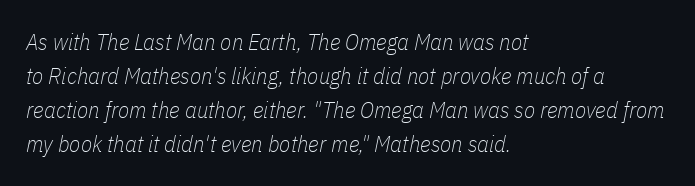
Q: Is the text bold? A: No.
Q: Is the text italic (slanted)? A: Yes, it leans right by about 11 degrees.
Q: Is the text underlined? A: No.
Q: How is the paragraph aligned? A: Left-aligned.
Q: Is the spacing between letters normal or unusually wide? A: Normal.
Q: Is the spacing between lines tight, normal or loose? A: Normal.
